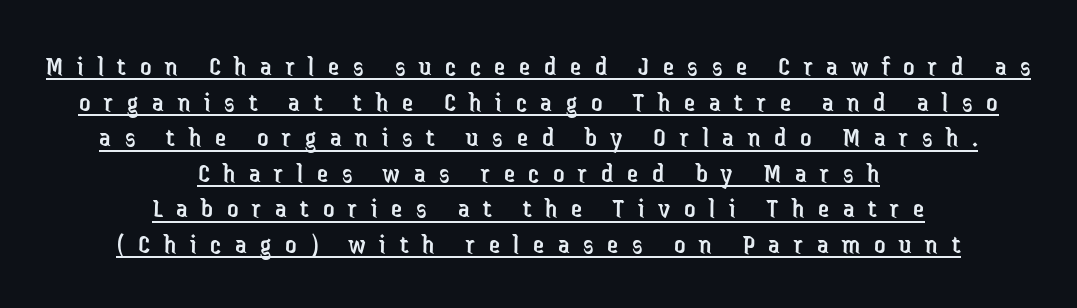
Q: Is the text bold? A: No.
Q: Is the text italic (slanted)? A: No, it is upright.
Q: Is the typeface a serif or a sans-serif typeface? A: Sans-serif.
Q: Is the text underlined? A: Yes.
Q: How is the paragraph aligned? A: Centered.
Q: Is the spacing between letters normal or unusually wide? A: Unusually wide.
Q: Is the spacing between lines tight, normal or loose? A: Normal.
Q: Width (condensed, normal, or wide)? A: Condensed.
Q: Stroke contrast? A: Low.
Q: x-height? A: Medium.
Q: Monospaced? A: No.
